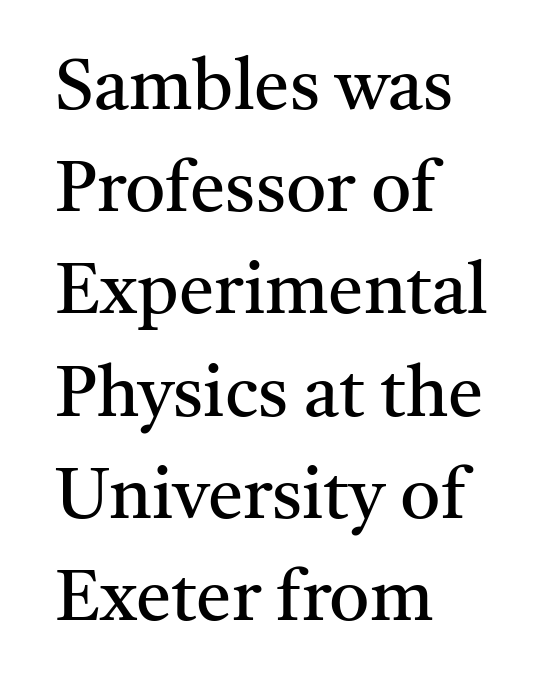
{"serif": "yes", "italic": "no", "bold": "no", "weight": "regular", "width": "normal", "stroke_contrast": "medium", "x_height": "medium", "monospaced": "no", "underline": "no", "align": "left", "line_spacing": "normal", "line_spacing_ratio": 1.44, "letter_spacing": "normal", "letter_spacing_em": 0.0, "glyph_px": 71}
